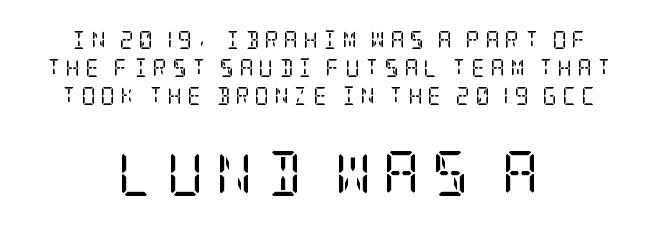
Reading down the column, the eye jumps a familiar distance to each next line. Yep, those are serifs on the letters. Two sizes are in play, and the larger belongs to the second block. Each stroke keeps to a modest, everyday thickness or less. Descenders hang freely into open space.
